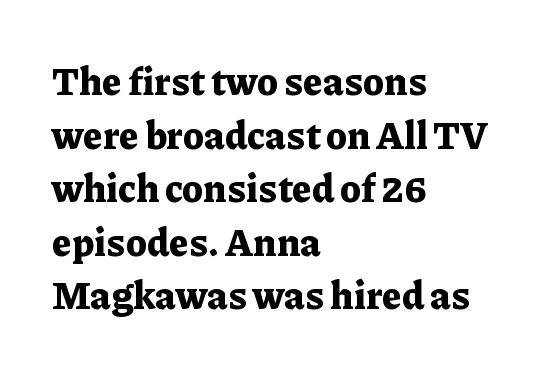
As a designer I'd log this as weight 700, bold. Nobody touched the tracking dial on this one. A roman cut, with each character standing at attention. The space beneath each line is pristine and unruled. Teacher's note: observe the even left margin — that is flush-left alignment. The rendering uses natural spacing where letterforms have individual widths.
